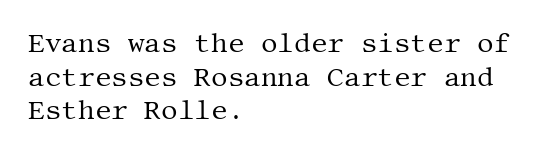
The image shows 26 px text type, upright; set left-aligned, normal line spacing (1.29x), normal letter spacing, not underlined.
